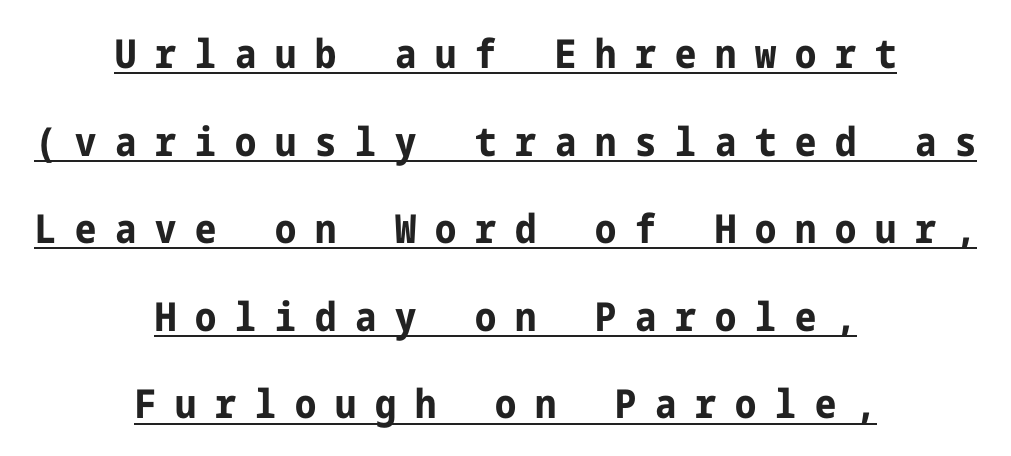
The image shows 40 px bold, condensed sans-serif type, upright; set centered, loose line spacing (2.19x), unusually wide letter spacing (+0.47 em), underlined; low stroke contrast and a medium x-height.
